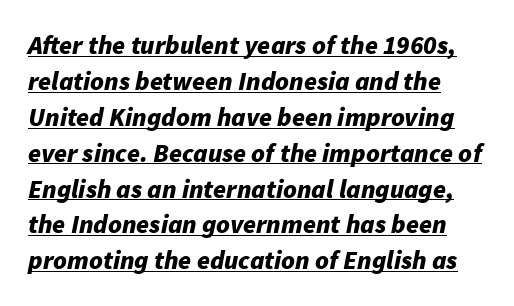
The image shows 26 px bold type, italic (leaning right); set normal line spacing (1.38x), normal letter spacing, underlined.
